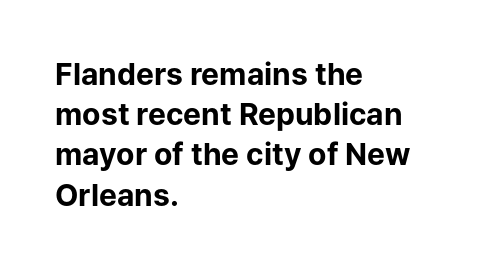
Q: Is the text bold? A: Yes.
Q: Is the text italic (slanted)? A: No, it is upright.
Q: Is the typeface a serif or a sans-serif typeface? A: Sans-serif.
Q: Is the text underlined? A: No.
Q: How is the paragraph aligned? A: Left-aligned.
Q: Is the spacing between letters normal or unusually wide? A: Normal.
Q: Is the spacing between lines tight, normal or loose? A: Normal.
Q: Width (condensed, normal, or wide)? A: Normal.
Q: Stroke contrast? A: Low.
Q: x-height? A: Medium.
Q: Monospaced? A: No.
